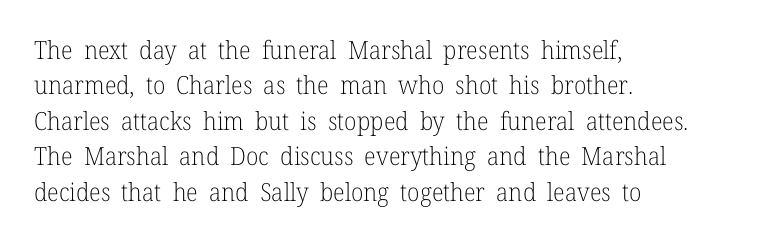
The image shows 25 px text type, upright; set left-aligned, normal line spacing (1.42x), normal letter spacing, not underlined.
